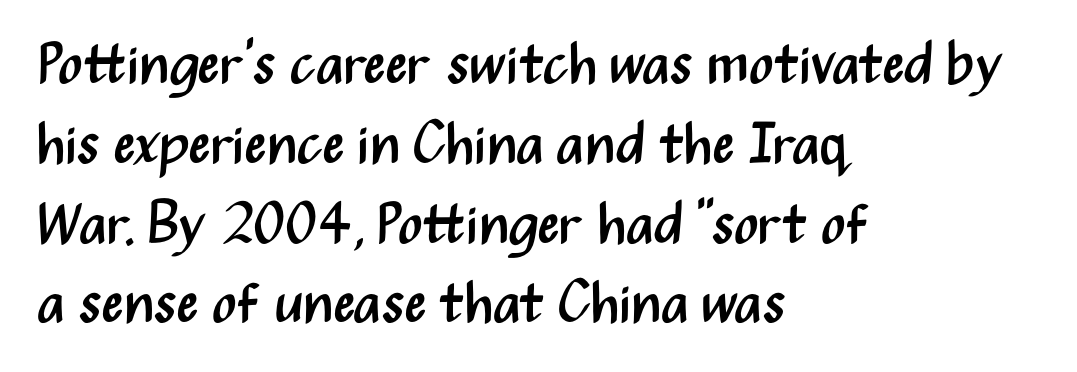
The leading is moderate, giving the passage an even texture. Line beginnings align vertically; line endings do not. Stems and bowls with no extra thickness — not bold. Glance below the letters and you will spot only blank space. Letter spacing: default.
